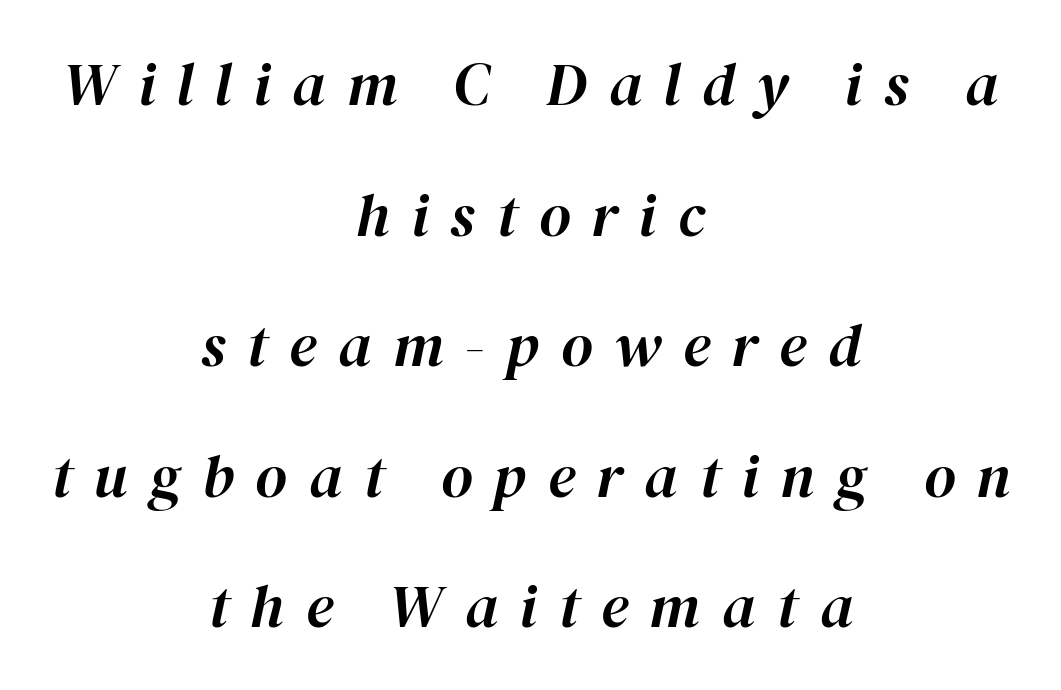
The rendering positions every line midway between the sides. Characters are canted at an angle relative to the baseline's perpendicular. Summary of vertical rhythm: relaxed, with wide interline spacing. What stands out about the letter spacing? Its width — letters are far apart. The words here are not underlined. Is this a fixed-width face? No — the glyphs have proportional, varying widths.
